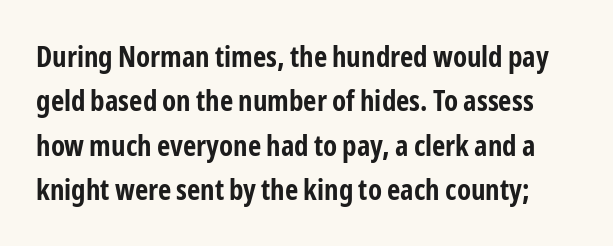
Q: Is the text bold? A: Yes.
Q: Is the text italic (slanted)? A: No, it is upright.
Q: Is the typeface a serif or a sans-serif typeface? A: Sans-serif.
Q: Is the text underlined? A: No.
Q: Is the spacing between letters normal or unusually wide? A: Normal.
Q: Is the spacing between lines tight, normal or loose? A: Normal.
Q: Width (condensed, normal, or wide)? A: Condensed.
Q: Stroke contrast? A: Low.
Q: x-height? A: Medium.
Q: Monospaced? A: No.
